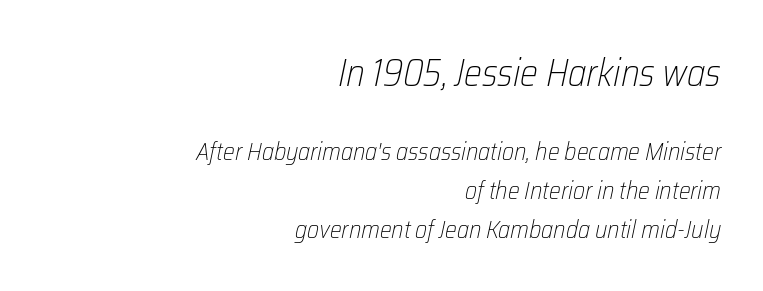
Q: Is the text bold? A: No.
Q: Is the text italic (slanted)? A: Yes, it leans right by about 12 degrees.
Q: Is the text underlined? A: No.
Q: How is the paragraph aligned? A: Right-aligned.
Q: Is the spacing between letters normal or unusually wide? A: Normal.
Q: Is the spacing between lines tight, normal or loose? A: Normal.
Q: Which block of text is set in a larger size, the first (top) or the second (bottom)? A: The first (top) one.
Q: Width (condensed, normal, or wide)? A: Condensed.
Q: Stroke contrast? A: Low.
Q: x-height? A: Medium.
Q: Monospaced? A: No.
